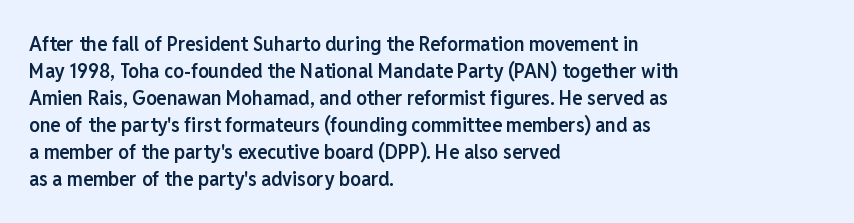
Q: Is the text bold? A: Semi-bold.
Q: Is the text italic (slanted)? A: No, it is upright.
Q: Is the text underlined? A: No.
Q: How is the paragraph aligned? A: Left-aligned.
Q: Is the spacing between letters normal or unusually wide? A: Normal.
Q: Is the spacing between lines tight, normal or loose? A: Normal.
